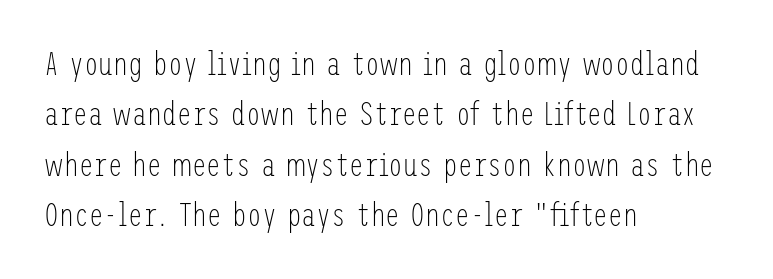
Q: Is the text bold? A: No.
Q: Is the text italic (slanted)? A: No, it is upright.
Q: Is the typeface a serif or a sans-serif typeface? A: Sans-serif.
Q: Is the text underlined? A: No.
Q: How is the paragraph aligned? A: Left-aligned.
Q: Is the spacing between letters normal or unusually wide? A: Normal.
Q: Is the spacing between lines tight, normal or loose? A: Normal.
Q: Width (condensed, normal, or wide)? A: Condensed.
Q: Stroke contrast? A: Low.
Q: x-height? A: Medium.
